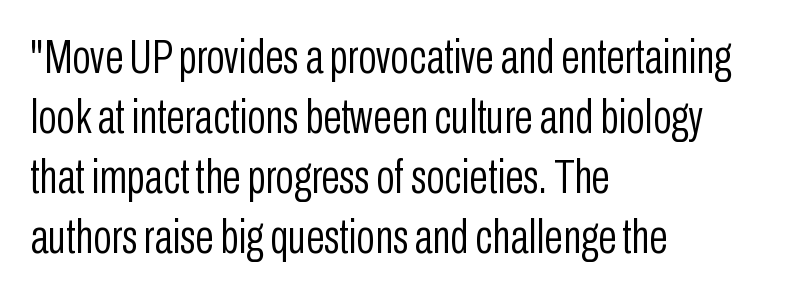
The characters are drawn with everyday or finer stroke widths. Letter spacing: default. Reading down the column, the eye jumps a familiar distance to each next line. Leftover space on each line is placed entirely after the last word. The characters display no serif detailing; their extremities are plain. Is there any slant? The stems are plumb.
